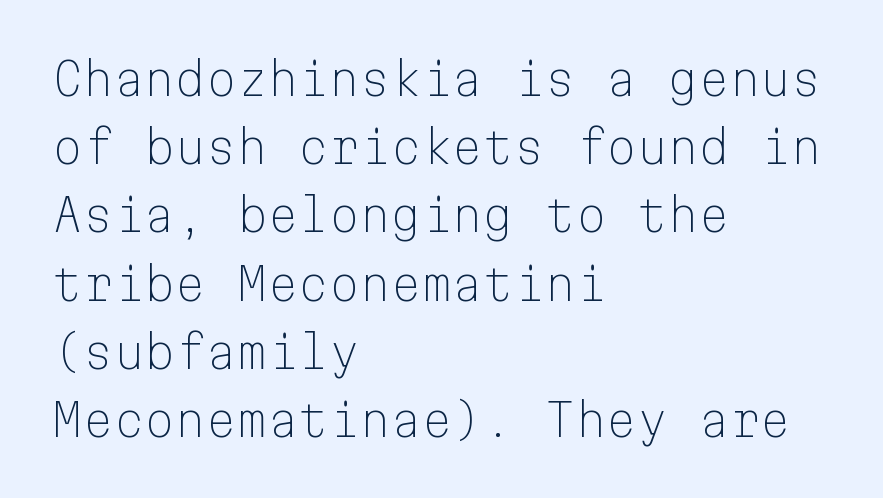
Q: Is the text bold? A: No.
Q: Is the text italic (slanted)? A: No, it is upright.
Q: Is the typeface a serif or a sans-serif typeface? A: Sans-serif.
Q: Is the text underlined? A: No.
Q: How is the paragraph aligned? A: Left-aligned.
Q: Is the spacing between letters normal or unusually wide? A: Normal.
Q: Is the spacing between lines tight, normal or loose? A: Normal.
Q: Width (condensed, normal, or wide)? A: Normal.
Q: Stroke contrast? A: Low.
Q: x-height? A: Medium.
Q: Monospaced? A: Yes.
